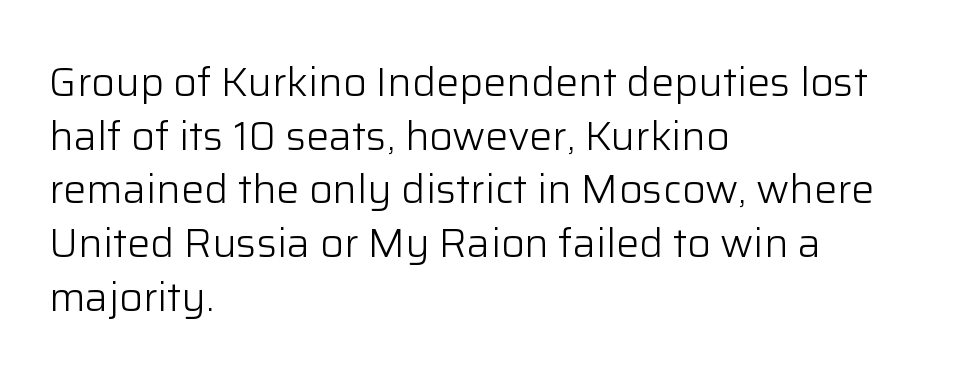
{"serif": "no", "italic": "no", "bold": "no", "weight": "light", "width": "normal", "stroke_contrast": "low", "x_height": "medium", "monospaced": "no", "underline": "no", "align": "left", "line_spacing": "normal", "line_spacing_ratio": 1.31, "letter_spacing": "normal", "letter_spacing_em": 0.0, "glyph_px": 41}
